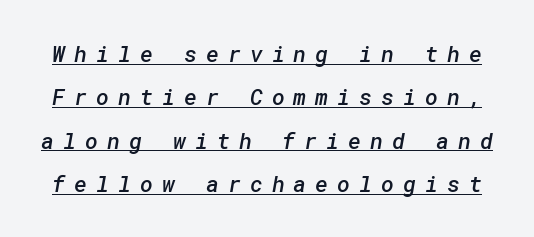
The image shows 22 px text type; set loose line spacing (1.97x), unusually wide letter spacing (+0.41 em), underlined.
